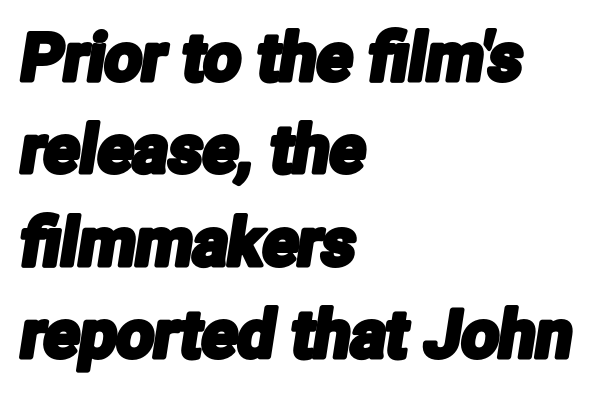
Q: Is the typeface a serif or a sans-serif typeface? A: Sans-serif.
Q: Is the text underlined? A: No.
Q: How is the paragraph aligned? A: Left-aligned.
Q: Is the spacing between letters normal or unusually wide? A: Normal.
Q: Is the spacing between lines tight, normal or loose? A: Normal.
Q: Width (condensed, normal, or wide)? A: Condensed.
Q: Stroke contrast? A: Low.
Q: x-height? A: Medium.
Q: Monospaced? A: No.
